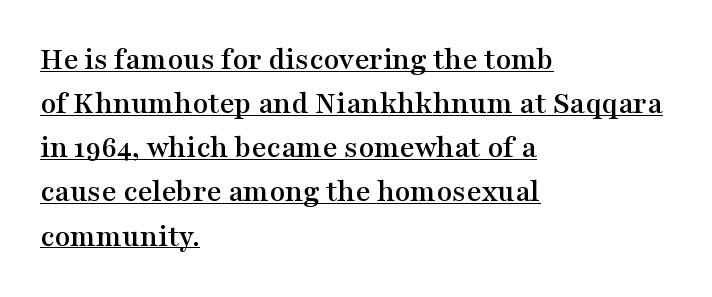
Serif or sans? Serif — the stroke terminals have little feet. Rendered with straight, roman letterforms. Looks like regular typesetting: each glyph gets only the width it needs. This rendering leaves character spacing at its baseline value. This sample keeps an unexceptional amount of space between lines.
